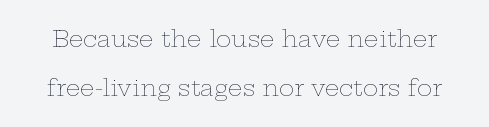
The image shows 23 px text type, upright; set loose line spacing (2.12x), normal letter spacing, not underlined.
